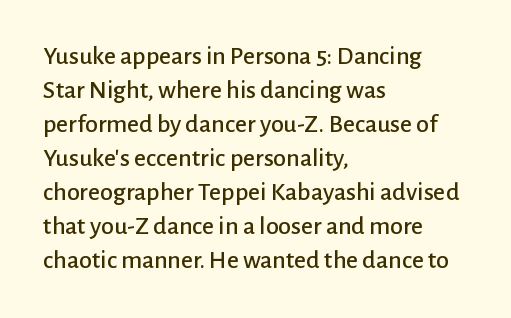
The passage is arranged the way most books set body copy — flush left. This is roman type, the default non-slanted kind. The rows are spaced the way most documents space them. The letterforms sit shoulder to shoulder at normal distance. Honestly, there is no underline to notice here at all.
